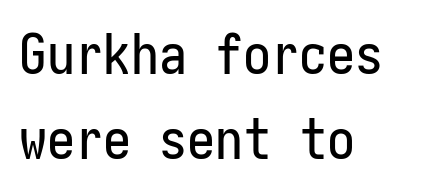
Q: Is the text italic (slanted)? A: No, it is upright.
Q: Is the typeface a serif or a sans-serif typeface? A: Sans-serif.
Q: Is the text underlined? A: No.
Q: How is the paragraph aligned? A: Left-aligned.
Q: Is the spacing between letters normal or unusually wide? A: Normal.
Q: Is the spacing between lines tight, normal or loose? A: Normal.
Q: Width (condensed, normal, or wide)? A: Condensed.
Q: Stroke contrast? A: Low.
Q: x-height? A: Medium.
